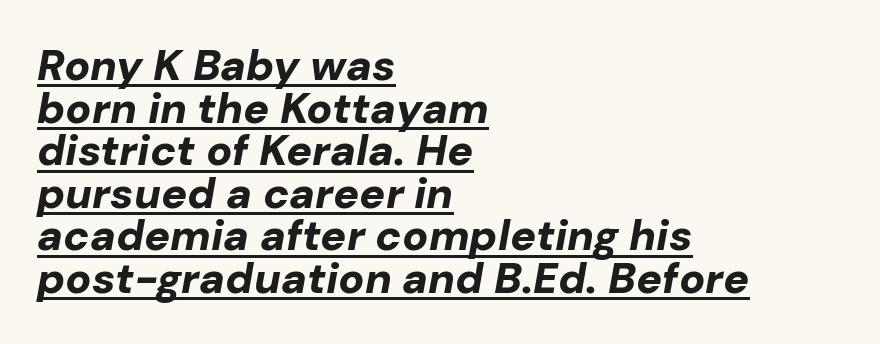
Q: Is the text bold? A: Yes.
Q: Is the text italic (slanted)? A: Yes, it leans right by about 10 degrees.
Q: Is the text underlined? A: Yes.
Q: How is the paragraph aligned? A: Left-aligned.
Q: Is the spacing between letters normal or unusually wide? A: Normal.
Q: Is the spacing between lines tight, normal or loose? A: Tight.
Q: Width (condensed, normal, or wide)? A: Normal.
Q: Stroke contrast? A: Low.
Q: x-height? A: Medium.
Q: Monospaced? A: No.
